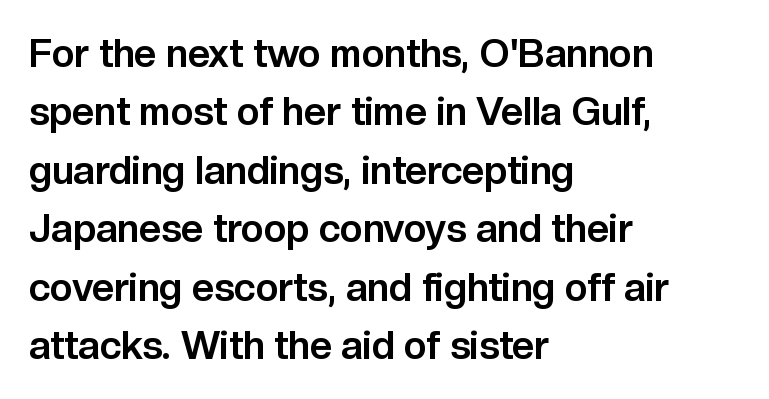
{"serif": "no", "italic": "no", "bold": "yes", "weight": "bold", "width": "normal", "stroke_contrast": "low", "x_height": "medium", "monospaced": "no", "underline": "no", "align": "left", "line_spacing": "normal", "line_spacing_ratio": 1.5, "letter_spacing": "normal", "letter_spacing_em": 0.0, "glyph_px": 39}
